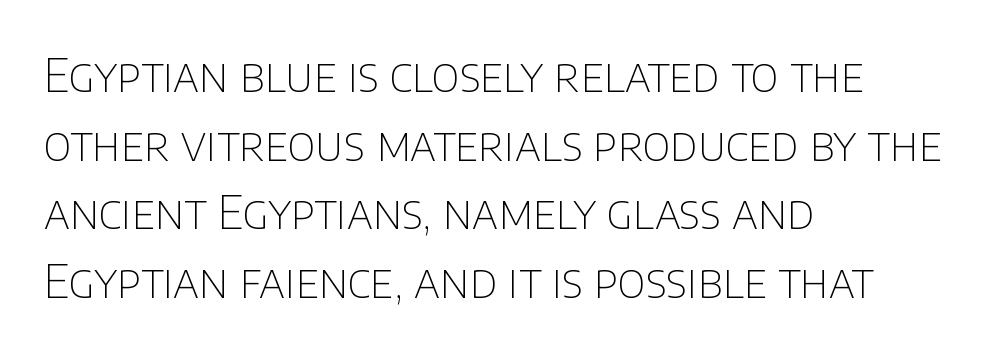
{"serif": "no", "italic": "no", "bold": "no", "weight": "thin", "width": "normal", "stroke_contrast": "low", "x_height": "large", "monospaced": "no", "underline": "no", "align": "left", "line_spacing": "normal", "line_spacing_ratio": 1.49, "letter_spacing": "normal", "letter_spacing_em": 0.0, "glyph_px": 46}
